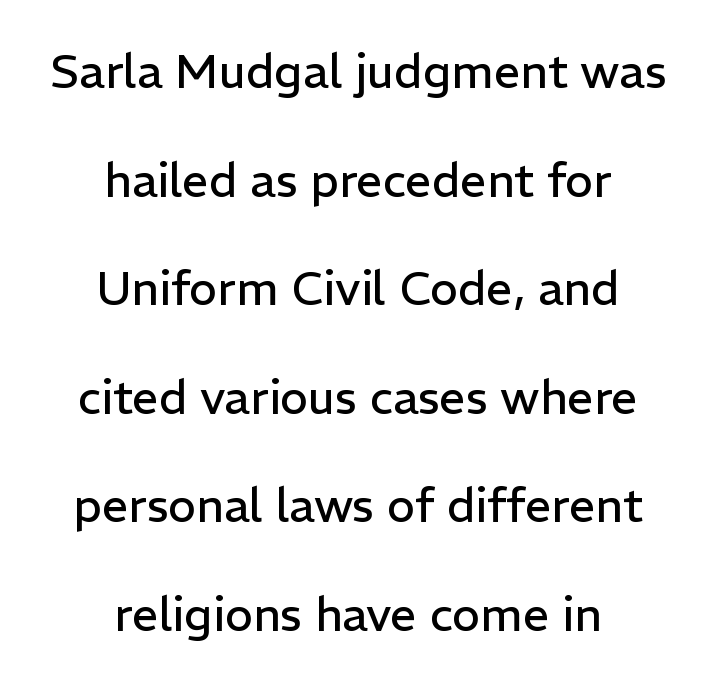
Rendered with straight, roman letterforms. This sample has the flowing, uneven cadence of proportional lettering. A typesetter would call this zero additional tracking. Look at the bottom of the vertical strokes: they stop flat, with no serifs. This is not heavy type; no bold has been used. Decoration check: the copy has no underline.
